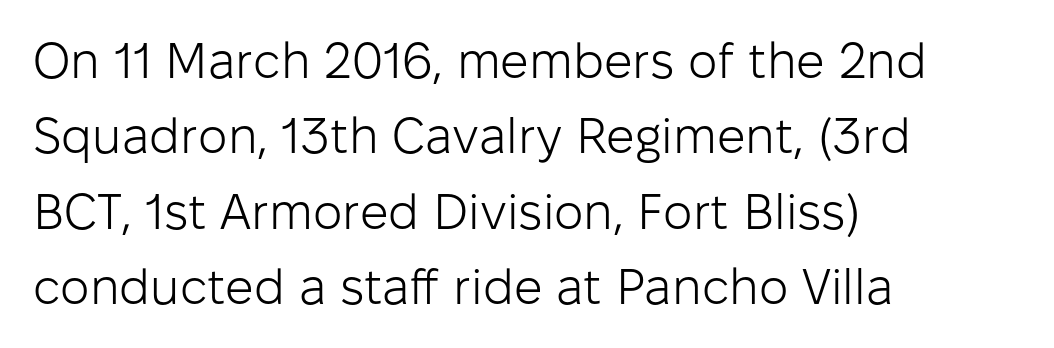
Q: Is the text bold? A: No.
Q: Is the text italic (slanted)? A: No, it is upright.
Q: Is the typeface a serif or a sans-serif typeface? A: Sans-serif.
Q: Is the text underlined? A: No.
Q: How is the paragraph aligned? A: Left-aligned.
Q: Is the spacing between letters normal or unusually wide? A: Normal.
Q: Is the spacing between lines tight, normal or loose? A: Normal.
Q: Width (condensed, normal, or wide)? A: Normal.
Q: Stroke contrast? A: Low.
Q: x-height? A: Medium.
Q: Monospaced? A: No.
